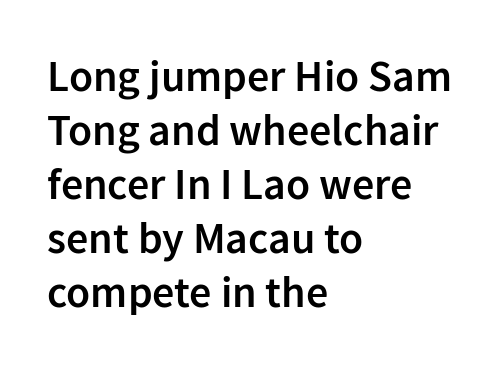
The image shows 44 px semibold sans-serif type, upright; set left-aligned, line spacing 1.23x, normal letter spacing, not underlined; low stroke contrast and a medium x-height.
